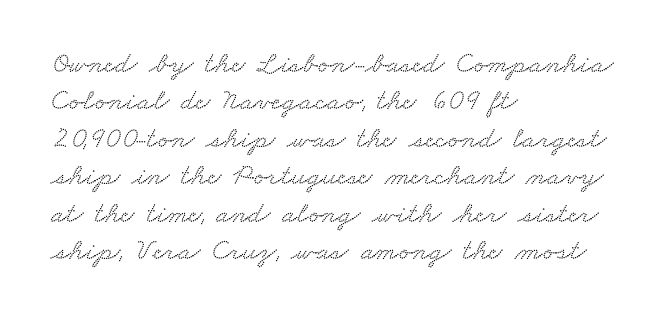
Notice how descenders clear the ascenders below comfortably — that's standard leading. The baseline area is clear. The rag falls on the right side of this text block. Letter spacing: default.
